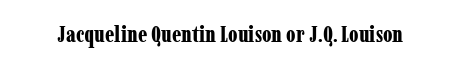
Q: Is the text bold? A: Yes.
Q: Is the text italic (slanted)? A: No, it is upright.
Q: Is the text underlined? A: No.
Q: Is the spacing between letters normal or unusually wide? A: Normal.
